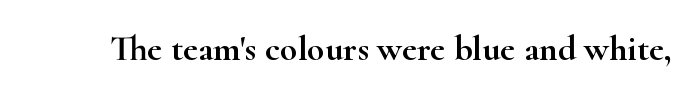
{"serif": "yes", "italic": "no", "width": "wide", "stroke_contrast": "high", "x_height": "small", "monospaced": "no", "underline": "no", "letter_spacing": "normal", "letter_spacing_em": 0.0, "glyph_px": 36}
